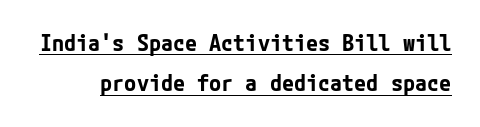
Q: Is the text bold? A: Yes.
Q: Is the text italic (slanted)? A: No, it is upright.
Q: Is the text underlined? A: Yes.
Q: Is the spacing between letters normal or unusually wide? A: Normal.
